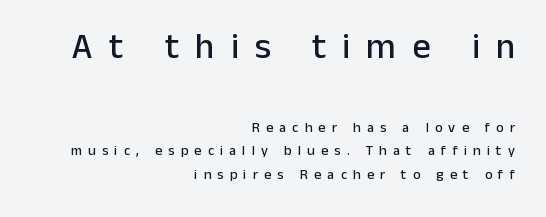
The space directly below the letters is spotless. These lines are rendered in a variable-pitch font. Rows of type keep a routine distance in the vertical direction. Visually, the top section dominates because its glyphs are scaled up. To sum up the face: it is a sans, with no serifs. Visually the block forms a straight wall on the right and a jagged coastline on the left.
